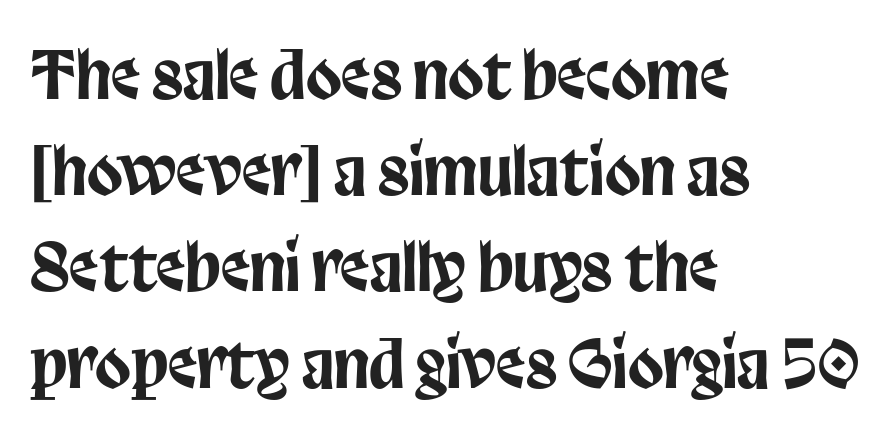
Which margin do the lines hug? The left one — the right edge is uneven. These lines keep a tight, regular rhythm from letter to letter. Is this a fixed-width face? No — the glyphs have proportional, varying widths. Look at the bottom of the vertical strokes: they stop flat, with no serifs. Normally led — the rows are evenly, conventionally spaced. Decoration check: the copy has no underline.
